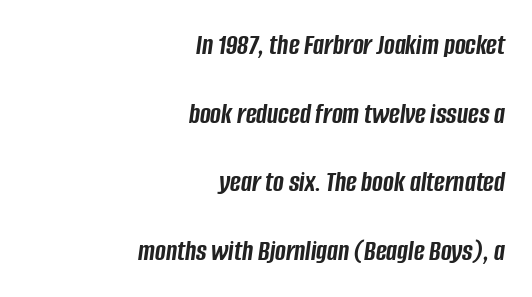
Q: Is the text bold? A: Yes.
Q: Is the text italic (slanted)? A: Yes, it leans right by about 8 degrees.
Q: Is the text underlined? A: No.
Q: How is the paragraph aligned? A: Right-aligned.
Q: Is the spacing between letters normal or unusually wide? A: Normal.
Q: Is the spacing between lines tight, normal or loose? A: Loose.
Q: Width (condensed, normal, or wide)? A: Condensed.
Q: Stroke contrast? A: Low.
Q: x-height? A: Large.
Q: Monospaced? A: No.
